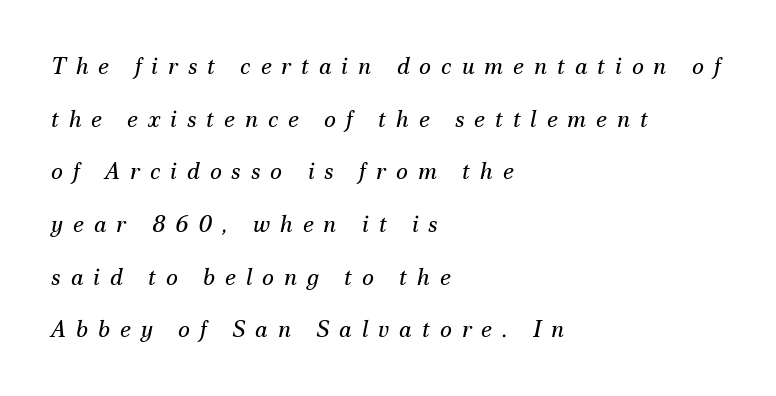
Plain, unruled lines of type. Compared with a centered layout, this one pins lines to the left instead. Vertical stems look standard width or narrower in stroke. The rendering applies a slant to the glyphs.
